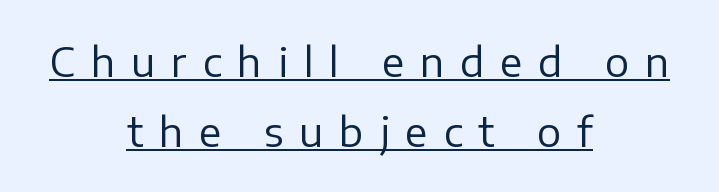
{"serif": "no", "italic": "no", "bold": "no", "weight": "regular", "width": "normal", "stroke_contrast": "low", "x_height": "medium", "monospaced": "no", "underline": "yes", "align": "center", "line_spacing_ratio": 1.76, "letter_spacing": "wide", "letter_spacing_em": 0.4, "glyph_px": 40}
